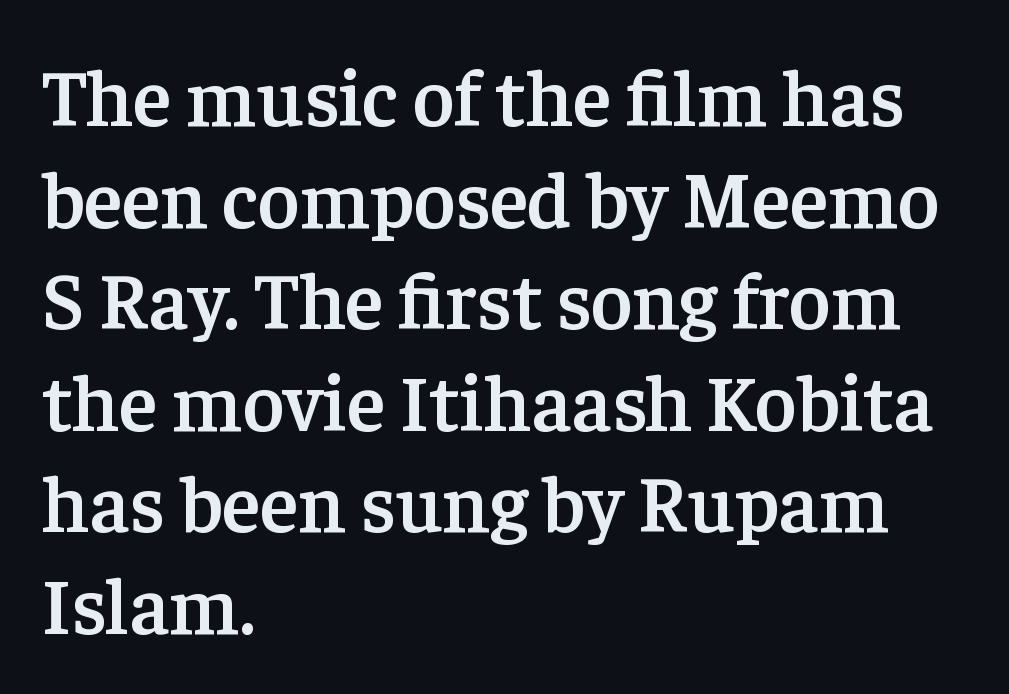
The image shows 80 px semibold serif type, upright; set left-aligned, normal line spacing (1.27x), normal letter spacing, not underlined; low stroke contrast and a medium x-height.
